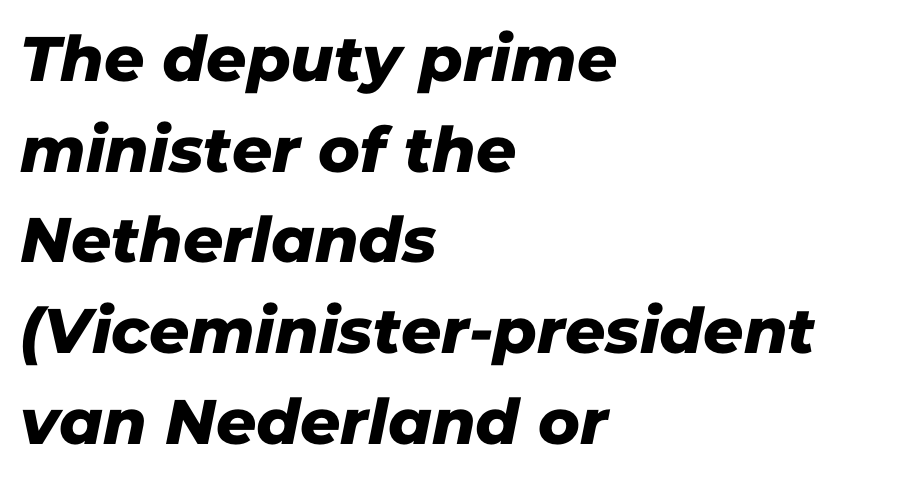
{"serif": "no", "width": "normal", "stroke_contrast": "low", "x_height": "medium", "monospaced": "no", "underline": "no", "align": "left", "line_spacing": "normal", "line_spacing_ratio": 1.44, "letter_spacing": "normal", "letter_spacing_em": 0.0, "glyph_px": 63}
